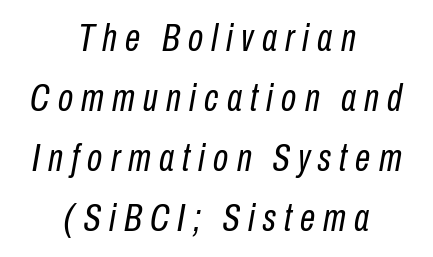
Q: Is the text bold? A: No.
Q: Is the text italic (slanted)? A: Yes, it leans right by about 10 degrees.
Q: Is the text underlined? A: No.
Q: How is the paragraph aligned? A: Centered.
Q: Is the spacing between letters normal or unusually wide? A: Unusually wide.
Q: Is the spacing between lines tight, normal or loose? A: Normal.
Q: Width (condensed, normal, or wide)? A: Condensed.
Q: Stroke contrast? A: Low.
Q: x-height? A: Medium.
Q: Monospaced? A: No.
